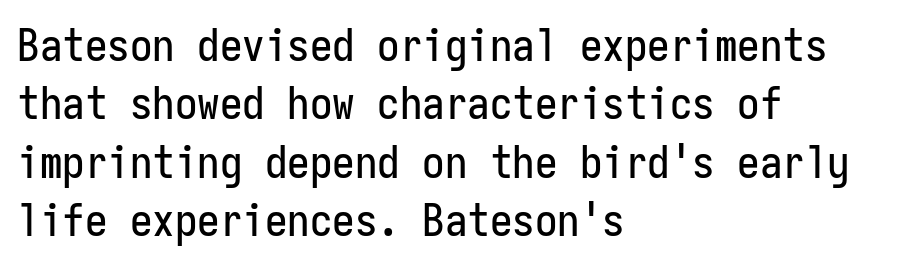
Q: Is the text italic (slanted)? A: No, it is upright.
Q: Is the typeface a serif or a sans-serif typeface? A: Sans-serif.
Q: Is the text underlined? A: No.
Q: How is the paragraph aligned? A: Left-aligned.
Q: Is the spacing between letters normal or unusually wide? A: Normal.
Q: Is the spacing between lines tight, normal or loose? A: Normal.
Q: Width (condensed, normal, or wide)? A: Condensed.
Q: Stroke contrast? A: Low.
Q: x-height? A: Medium.
Q: Monospaced? A: Yes.
